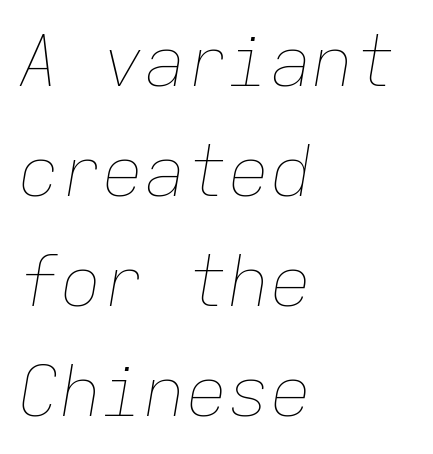
Q: Is the text bold? A: No.
Q: Is the text italic (slanted)? A: Yes, it leans right by about 9 degrees.
Q: Is the text underlined? A: No.
Q: How is the paragraph aligned? A: Left-aligned.
Q: Is the spacing between letters normal or unusually wide? A: Normal.
Q: Is the spacing between lines tight, normal or loose? A: Normal.
Q: Width (condensed, normal, or wide)? A: Normal.
Q: Stroke contrast? A: Low.
Q: x-height? A: Medium.
Q: Monospaced? A: Yes.
